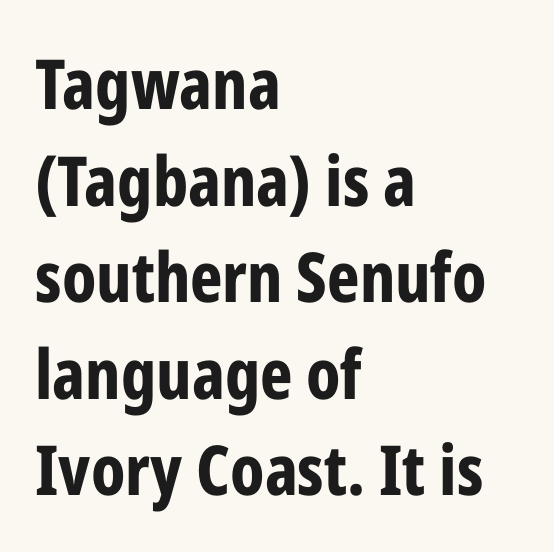
The image shows 69 px bold, condensed sans-serif type, upright; set left-aligned, normal line spacing (1.4x), normal letter spacing, not underlined; low stroke contrast and a medium x-height.
